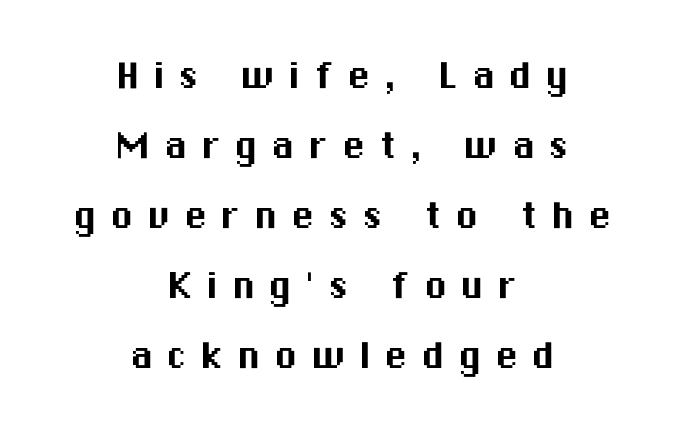
The image shows 46 px sans-serif type, upright; set centered, normal line spacing (1.52x), unusually wide letter spacing (+0.3 em), not underlined; medium stroke contrast and a medium x-height.
